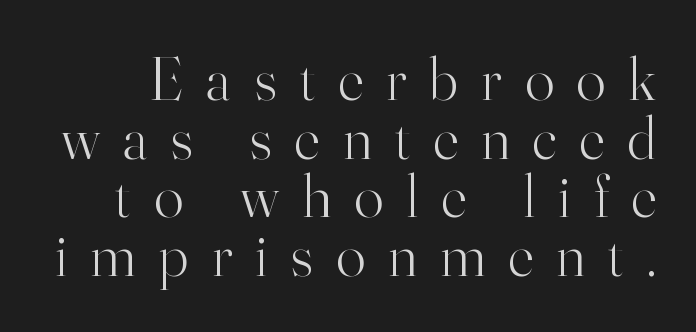
Compared with a typical body face, this is equally light or lighter still. A typesetter would label this face a serif. Caption: expanded tracking, letters set apart. A typesetter would mark this as roman, not italic. Baseline-to-baseline distance is barely more than the letter height. The strip under each line holds only bare page.
